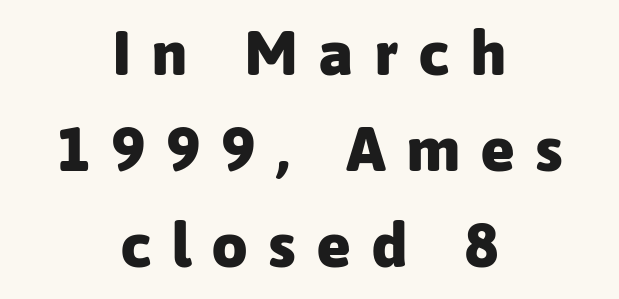
Q: Is the text bold? A: Yes.
Q: Is the text italic (slanted)? A: No, it is upright.
Q: Is the typeface a serif or a sans-serif typeface? A: Sans-serif.
Q: Is the text underlined? A: No.
Q: How is the paragraph aligned? A: Centered.
Q: Is the spacing between letters normal or unusually wide? A: Unusually wide.
Q: Is the spacing between lines tight, normal or loose? A: Normal.
Q: Width (condensed, normal, or wide)? A: Normal.
Q: Stroke contrast? A: Low.
Q: x-height? A: Medium.
Q: Monospaced? A: No.
